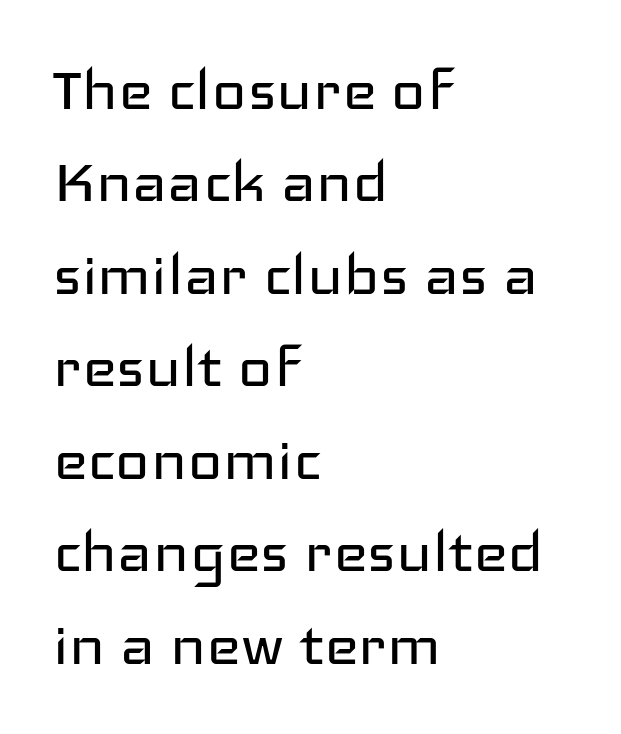
The face looks like a standard text weight, possibly lighter. A typesetter would call this proportional, since set widths differ per character. These lines sit exactly where default settings would place them. The gap between lines stays unmarked.
